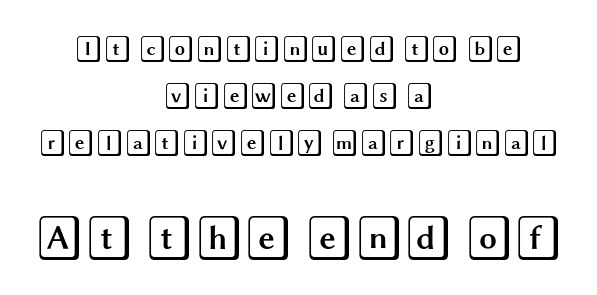
Q: Is the text italic (slanted)? A: No, it is upright.
Q: Is the text underlined? A: No.
Q: How is the paragraph aligned? A: Centered.
Q: Is the spacing between letters normal or unusually wide? A: Normal.
Q: Which block of text is set in a larger size, the first (top) or the second (bottom)? A: The second (bottom) one.
Q: Width (condensed, normal, or wide)? A: Wide.
Q: x-height? A: Large.
